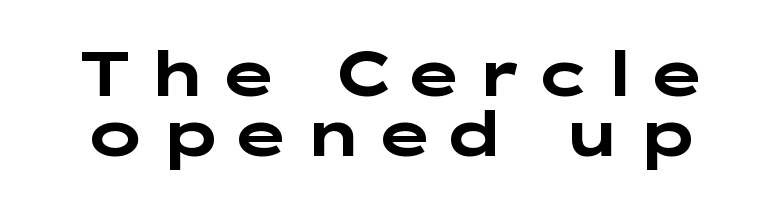
The image shows 63 px bold, wide sans-serif type, upright; set tight line spacing (0.95x), not underlined; low stroke contrast and a medium x-height.
